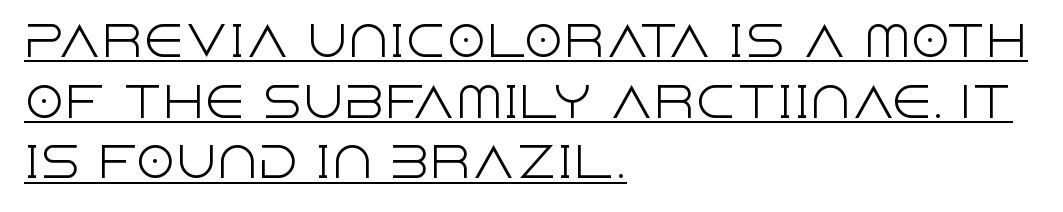
Does the type have serifs? No, each stem ends abruptly. Do the characters align in a grid? No, the font is proportional. The lettering stays uniformly vertical, giving the passage a roman look. This sample keeps an unexceptional amount of space between lines. Is this a heavy cut? Hardly; it is regular or lighter.
